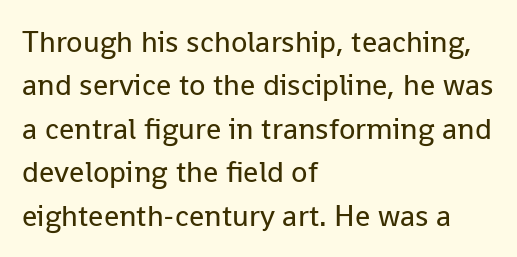
{"serif": "no", "italic": "no", "bold": "no", "weight": "regular", "width": "normal", "stroke_contrast": "low", "x_height": "medium", "monospaced": "no", "underline": "no", "align": "left", "line_spacing": "normal", "line_spacing_ratio": 1.45, "letter_spacing": "normal", "letter_spacing_em": 0.0, "glyph_px": 30}
